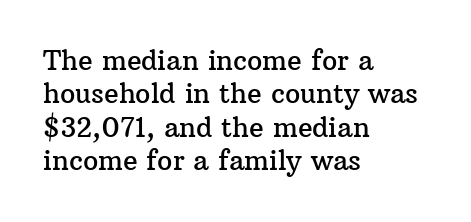
Q: Is the text italic (slanted)? A: No, it is upright.
Q: Is the text underlined? A: No.
Q: How is the paragraph aligned? A: Left-aligned.
Q: Is the spacing between letters normal or unusually wide? A: Normal.
